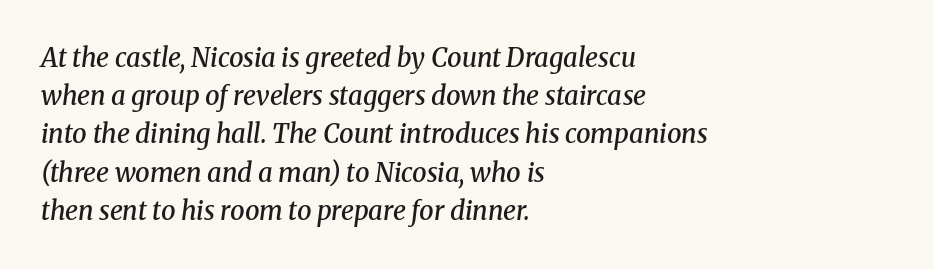
Q: Is the text bold? A: Semi-bold.
Q: Is the text italic (slanted)? A: Yes, it leans right by about 8 degrees.
Q: Is the text underlined? A: No.
Q: How is the paragraph aligned? A: Left-aligned.
Q: Is the spacing between letters normal or unusually wide? A: Normal.
Q: Is the spacing between lines tight, normal or loose? A: Normal.
